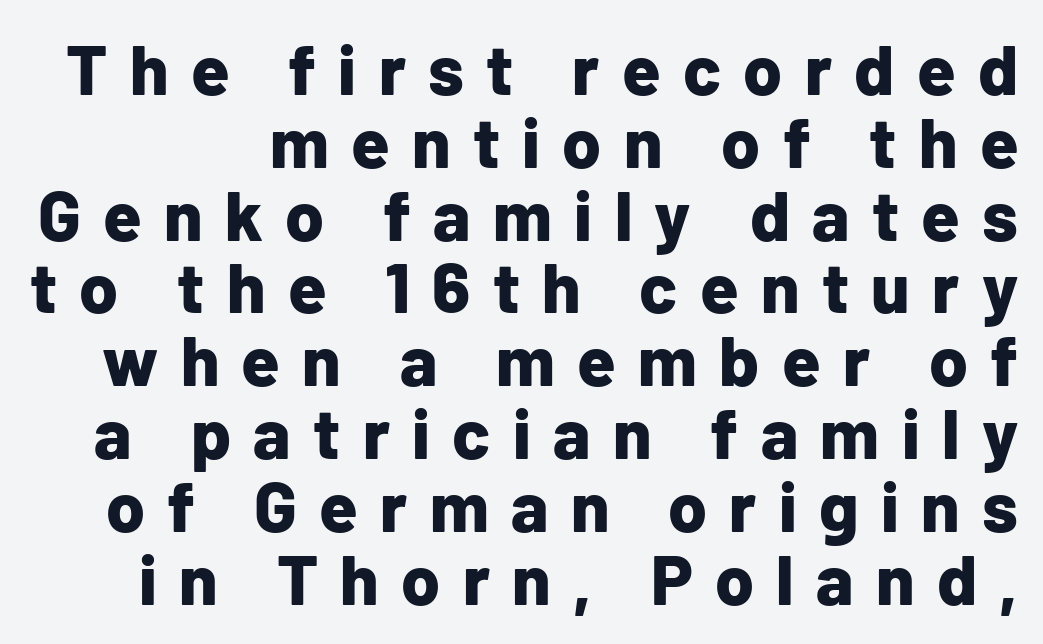
{"serif": "no", "italic": "no", "bold": "yes", "weight": "bold", "width": "normal", "stroke_contrast": "low", "x_height": "medium", "monospaced": "no", "underline": "no", "line_spacing": "tight", "line_spacing_ratio": 1.04, "letter_spacing": "wide", "letter_spacing_em": 0.32, "glyph_px": 70}
